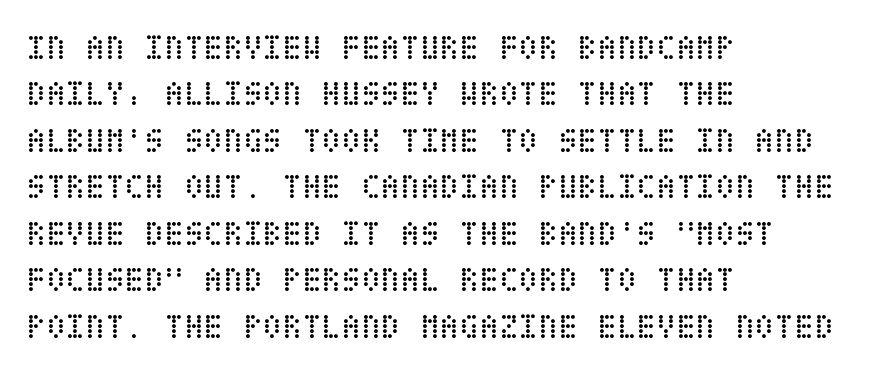
A typesetter would call this leading conventional body-copy spacing. The glyphs are unaccompanied by any horizontal stroke below them. Compared with a centered layout, this one pins lines to the left instead. Characters remain perfectly vertical along every line.
